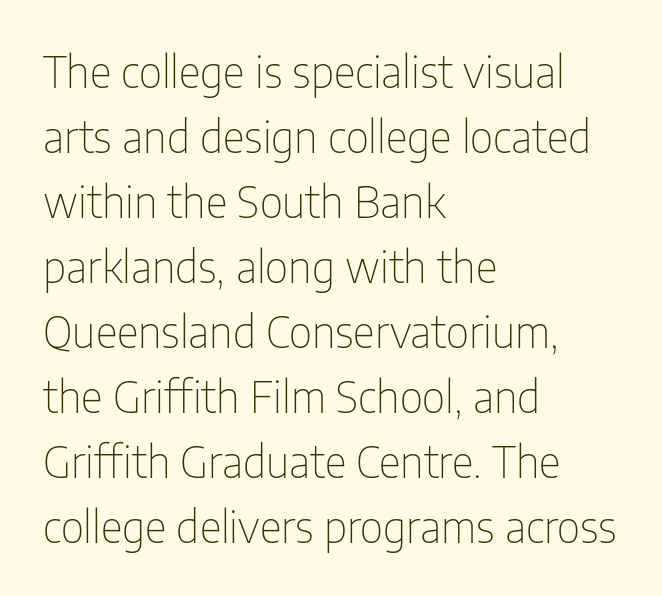
The image shows 43 px thin, condensed sans-serif type, upright; set left-aligned, normal line spacing (1.51x), normal letter spacing, not underlined; low stroke contrast and a medium x-height.
